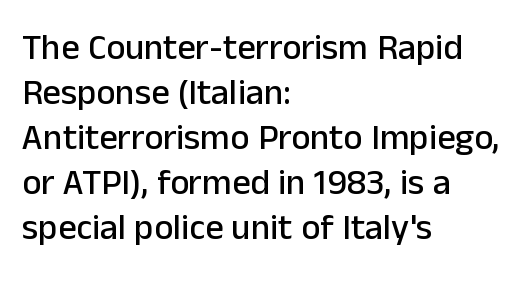
The image shows 36 px sans-serif type, upright; set left-aligned, normal line spacing (1.25x), normal letter spacing, not underlined; low stroke contrast and a medium x-height.
